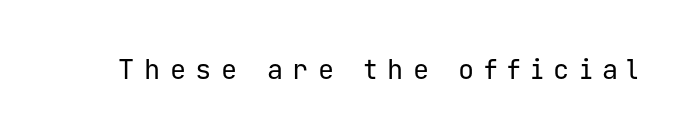
It's the straight-up-and-down kind of type. Glance below the letters and you will spot only blank space. The gaps between neighbouring characters are conspicuously large. The cut favours lightness, reaching ordinary text weight at its darkest.
